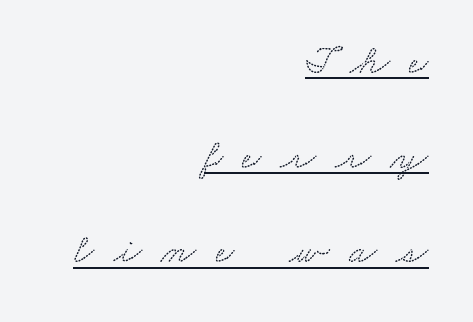
{"serif": "yes", "width": "wide", "stroke_contrast": "low", "x_height": "small", "monospaced": "no", "underline": "yes", "align": "right", "line_spacing": "loose", "line_spacing_ratio": 2.31, "letter_spacing": "wide", "letter_spacing_em": 0.47, "glyph_px": 41}
